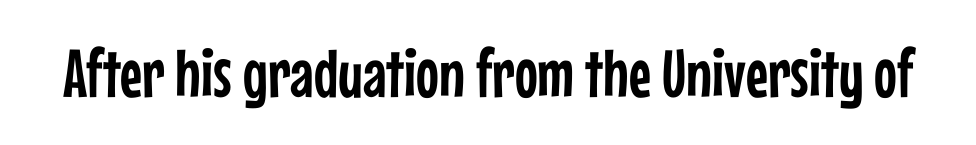
The image shows 68 px condensed sans-serif type, upright; set normal letter spacing, not underlined; low stroke contrast and a medium x-height.
